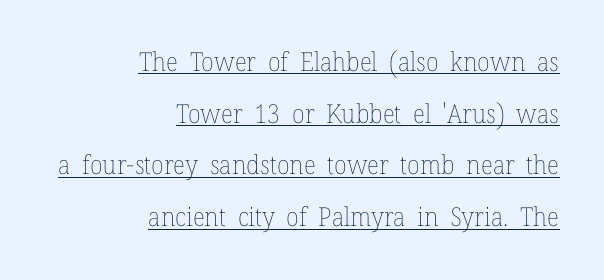
The image shows 26 px text type, upright; set right-aligned, loose line spacing (1.99x), normal letter spacing, underlined.
